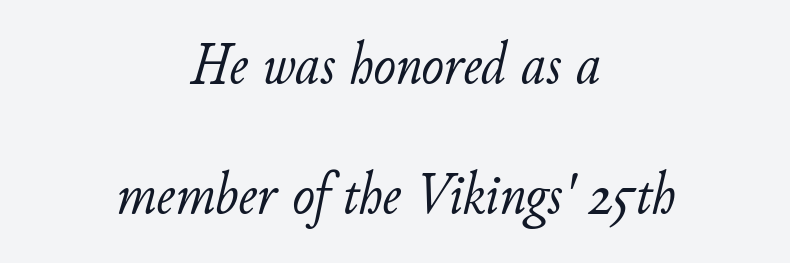
{"italic": "yes", "lean": "right", "slant_degrees": 11, "bold": "no", "weight": "light", "width": "normal", "stroke_contrast": "low", "x_height": "small", "monospaced": "no", "underline": "no", "align": "center", "line_spacing": "loose", "line_spacing_ratio": 2.17, "letter_spacing": "normal", "letter_spacing_em": 0.0, "glyph_px": 60}
